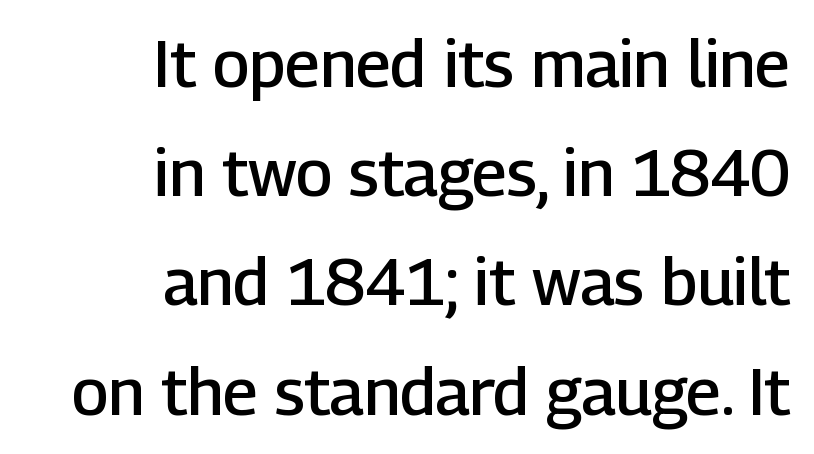
The image shows 65 px semibold sans-serif type, upright; set right-aligned, normal line spacing (1.68x), normal letter spacing, not underlined; low stroke contrast and a medium x-height.
